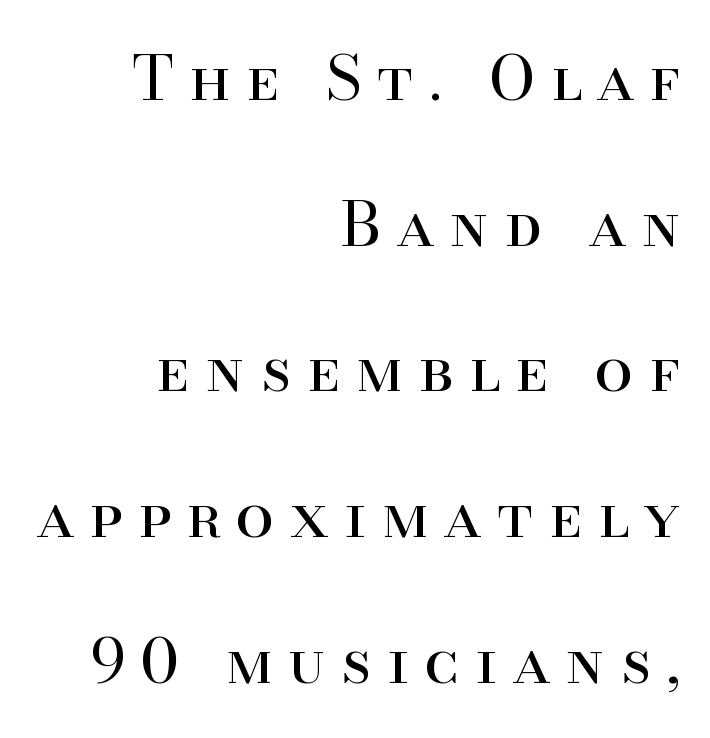
Q: Is the text bold? A: No.
Q: Is the text italic (slanted)? A: No, it is upright.
Q: Is the typeface a serif or a sans-serif typeface? A: Serif.
Q: Is the text underlined? A: No.
Q: How is the paragraph aligned? A: Right-aligned.
Q: Is the spacing between letters normal or unusually wide? A: Unusually wide.
Q: Is the spacing between lines tight, normal or loose? A: Loose.
Q: Width (condensed, normal, or wide)? A: Normal.
Q: Stroke contrast? A: High.
Q: x-height? A: Small.
Q: Monospaced? A: No.
